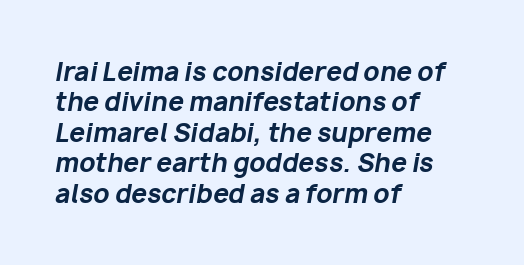
The image shows 25 px bold type, italic (leaning right); set left-aligned, line spacing 1.22x, normal letter spacing, not underlined.
